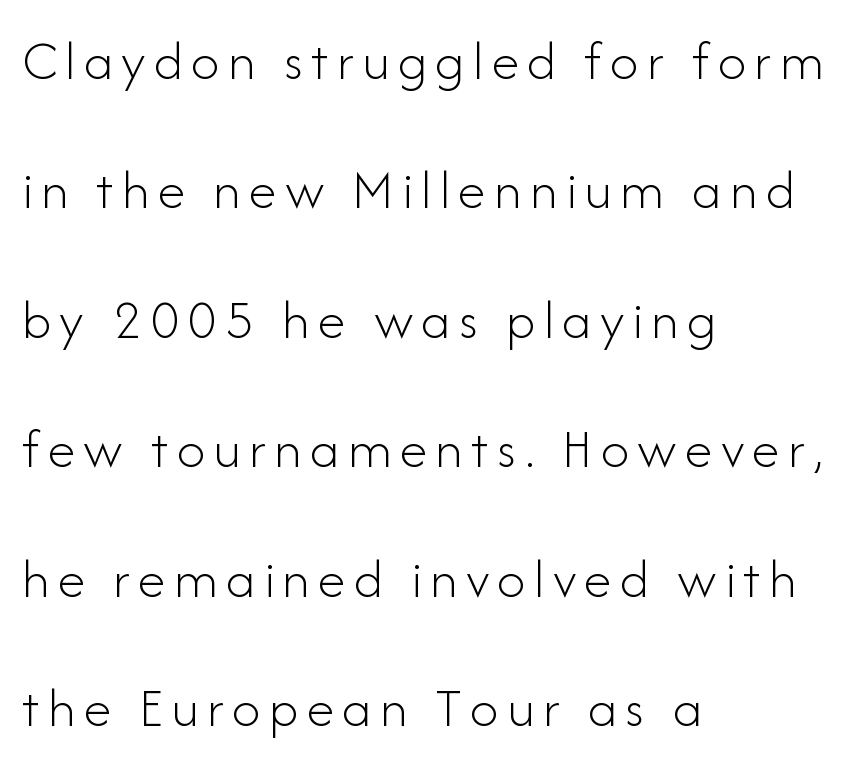
Q: Is the text bold? A: No.
Q: Is the text italic (slanted)? A: No, it is upright.
Q: Is the typeface a serif or a sans-serif typeface? A: Sans-serif.
Q: Is the text underlined? A: No.
Q: How is the paragraph aligned? A: Left-aligned.
Q: Is the spacing between lines tight, normal or loose? A: Loose.
Q: Width (condensed, normal, or wide)? A: Normal.
Q: Stroke contrast? A: Low.
Q: x-height? A: Small.
Q: Monospaced? A: No.
